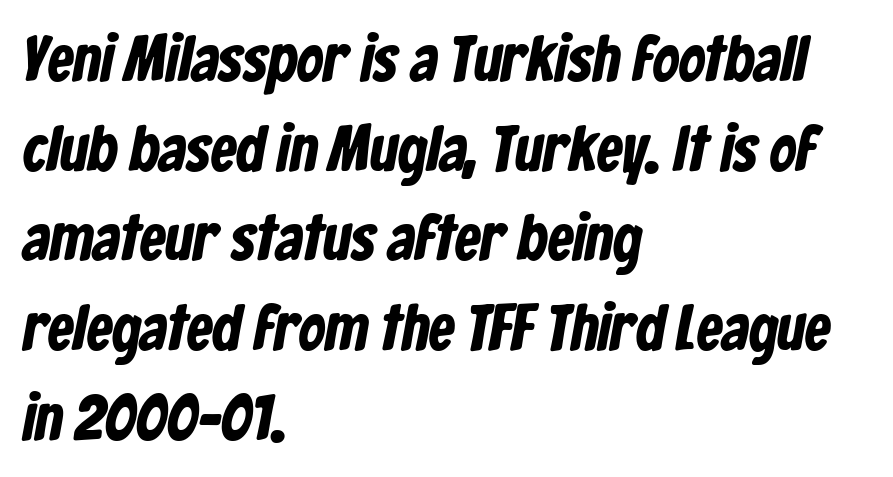
The image shows 65 px bold, condensed sans-serif type; set left-aligned, normal line spacing (1.38x), normal letter spacing, not underlined; low stroke contrast and a medium x-height.
